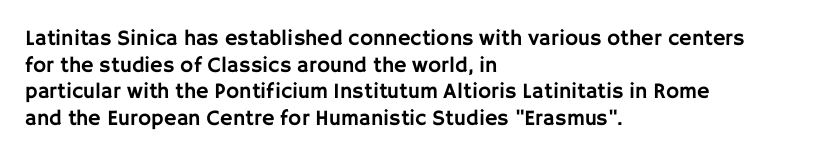
{"italic": "no", "underline": "no", "align": "left", "line_spacing_ratio": 1.21, "letter_spacing": "normal", "letter_spacing_em": 0.0, "glyph_px": 22}
